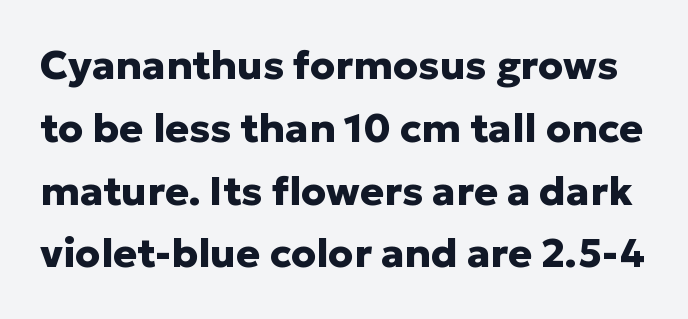
{"serif": "no", "italic": "no", "bold": "yes", "weight": "heavy", "width": "normal", "stroke_contrast": "low", "x_height": "medium", "monospaced": "no", "underline": "no", "line_spacing": "normal", "line_spacing_ratio": 1.57, "letter_spacing": "normal", "letter_spacing_em": 0.0, "glyph_px": 40}
